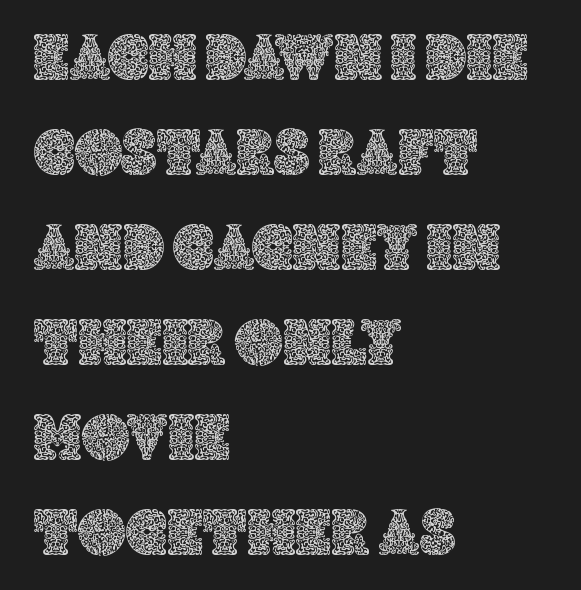
{"italic": "no", "width": "normal", "x_height": "large", "monospaced": "no", "underline": "no", "align": "left", "line_spacing": "normal", "line_spacing_ratio": 1.44, "letter_spacing": "normal", "letter_spacing_em": 0.0, "glyph_px": 66}
